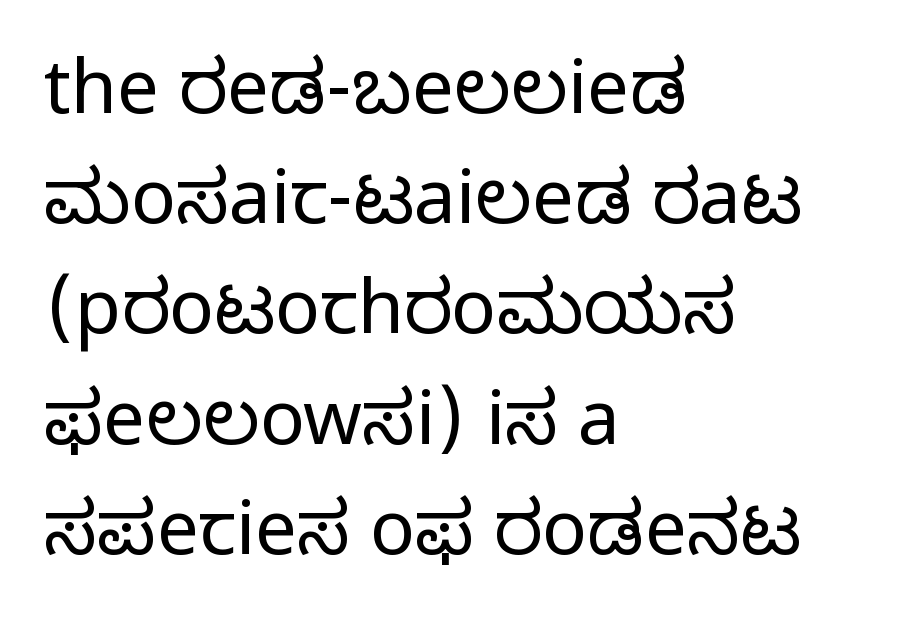
The image shows 75 px regular-weight sans-serif type, upright; set left-aligned, normal line spacing (1.47x), normal letter spacing, not underlined; low stroke contrast and a medium x-height.
